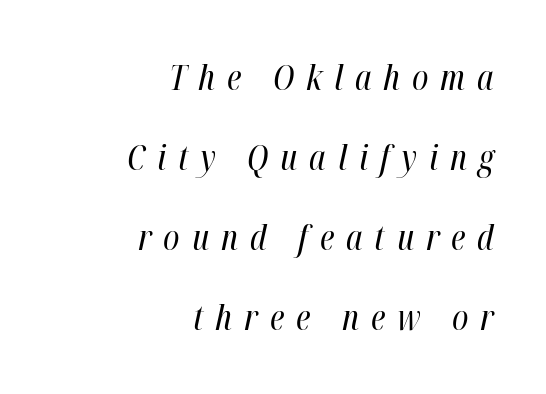
Q: Is the text bold? A: No.
Q: Is the text italic (slanted)? A: Yes, it leans right by about 12 degrees.
Q: Is the text underlined? A: No.
Q: How is the paragraph aligned? A: Right-aligned.
Q: Is the spacing between letters normal or unusually wide? A: Unusually wide.
Q: Is the spacing between lines tight, normal or loose? A: Loose.
Q: Width (condensed, normal, or wide)? A: Condensed.
Q: Stroke contrast? A: High.
Q: x-height? A: Medium.
Q: Monospaced? A: No.
